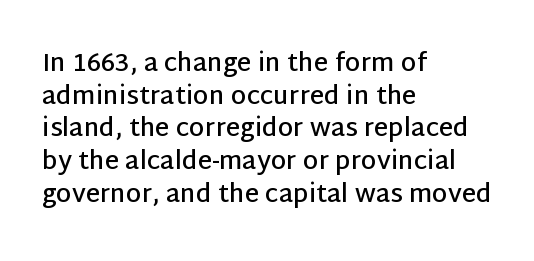
The image shows 25 px text type, upright; set left-aligned, normal line spacing (1.31x), normal letter spacing, not underlined.
